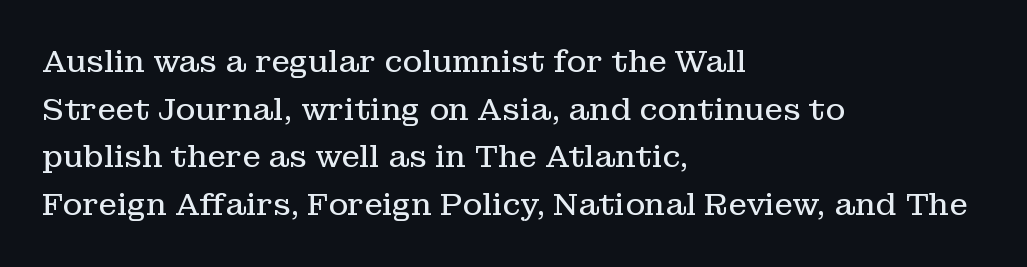
The image shows 30 px regular-weight serif type, upright; set left-aligned, normal line spacing (1.59x), normal letter spacing, not underlined; low stroke contrast and a medium x-height.
